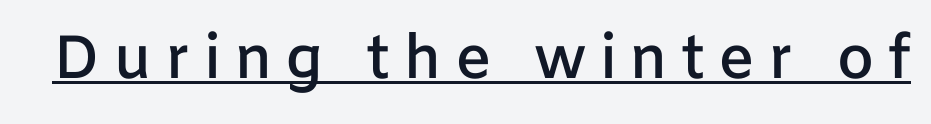
As a designer I'd log this as weight 600, semibold. Substantial extra tracking has been applied to these lines. The letters advance in unequal steps, a hallmark of proportional type. Looks like someone drew a line under every word here.
